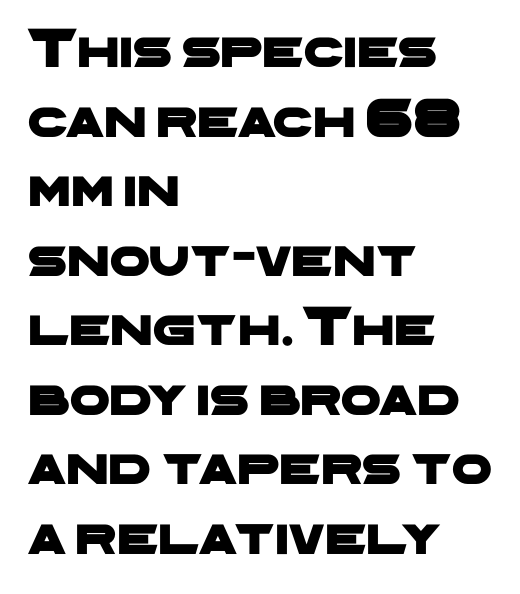
The image shows 57 px wide sans-serif type; set left-aligned, line spacing 1.22x, normal letter spacing, not underlined; low stroke contrast and a medium x-height.
